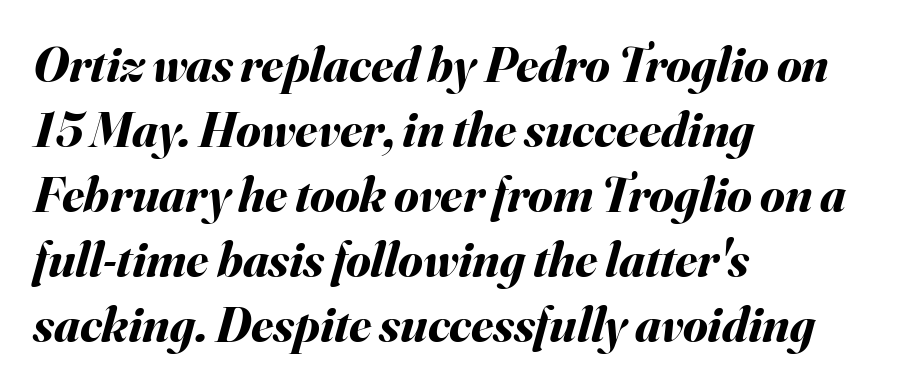
Q: Is the text bold? A: Yes.
Q: Is the text italic (slanted)? A: Yes, it leans right by about 16 degrees.
Q: Is the text underlined? A: No.
Q: How is the paragraph aligned? A: Left-aligned.
Q: Is the spacing between letters normal or unusually wide? A: Normal.
Q: Is the spacing between lines tight, normal or loose? A: Normal.
Q: Width (condensed, normal, or wide)? A: Normal.
Q: Stroke contrast? A: Medium.
Q: x-height? A: Small.
Q: Monospaced? A: No.
